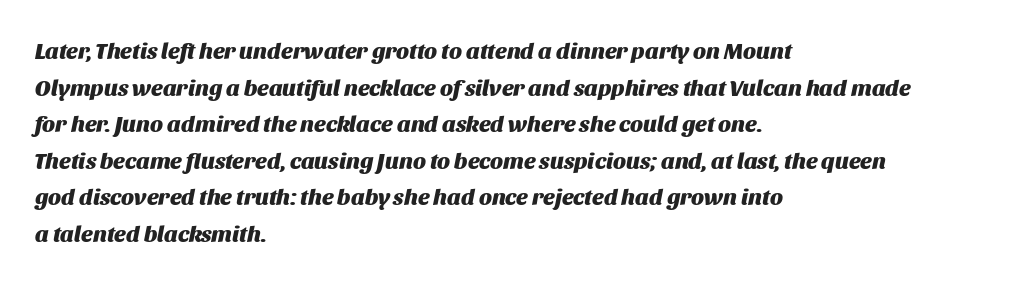
Q: Is the text bold? A: Yes.
Q: Is the text italic (slanted)? A: Yes, it leans right by about 11 degrees.
Q: Is the text underlined? A: No.
Q: How is the paragraph aligned? A: Left-aligned.
Q: Is the spacing between letters normal or unusually wide? A: Normal.
Q: Is the spacing between lines tight, normal or loose? A: Normal.
